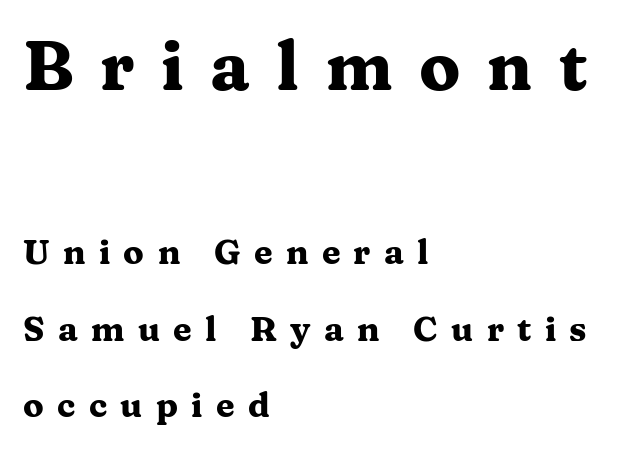
Do the characters align in a grid? No, the font is proportional. The face used here has the dense, thick strokes of a bold. To sum up the face: it has serifs. The gap between lines stays unmarked. Does the lettering tilt? It doesn't — this is upright.
